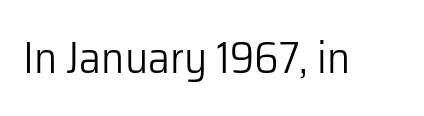
The passage shown is typed in a proportional face where columns would drift. In terms of letterform style, serifs are entirely absent. Decoration check: the copy has no underline. This is not heavy type; no bold has been used.
